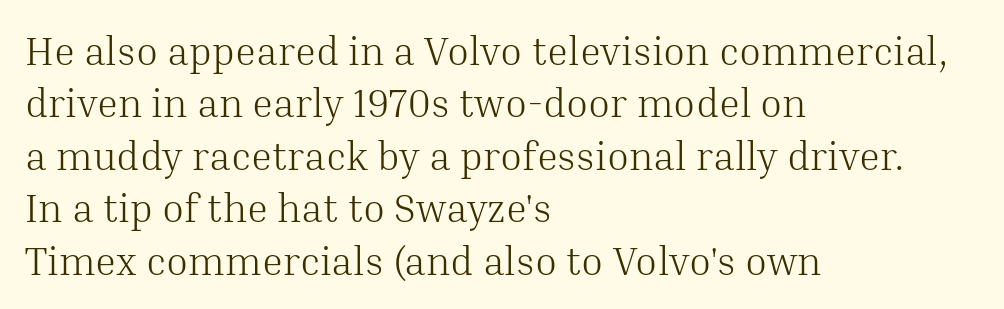
{"serif": "yes", "italic": "no", "bold": "no", "weight": "light", "width": "normal", "stroke_contrast": "medium", "x_height": "medium", "monospaced": "no", "underline": "no", "align": "left", "line_spacing": "normal", "line_spacing_ratio": 1.31, "letter_spacing": "normal", "letter_spacing_em": 0.0, "glyph_px": 40}
